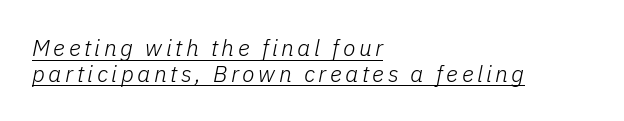
The cut favours lightness, reaching ordinary text weight at its darkest. The block of text is dense from top to bottom, with scant space between rows. Somebody hit Ctrl+U on this one — the words are underlined. If you drew a line through each stem, it would be angled.
